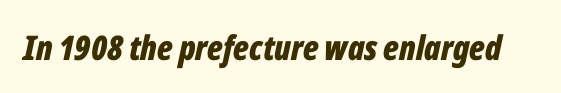
A clean baseline with only descenders dipping below it. The letters are bold, with thick, heavy strokes. Each letter keeps its own natural width here, so spacing adapts to shape. Letter spacing: default.
